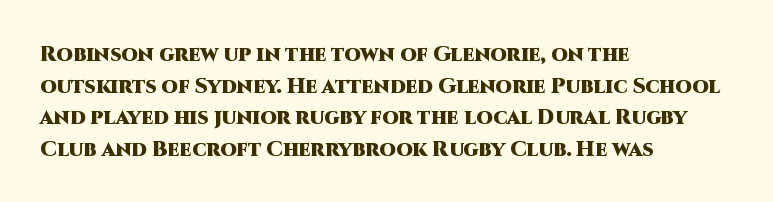
The image shows 21 px bold type, upright; set left-aligned, normal line spacing (1.51x), normal letter spacing, not underlined.
